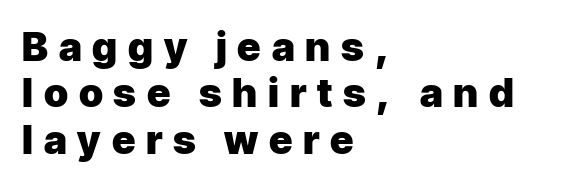
Q: Is the text bold? A: Yes.
Q: Is the text italic (slanted)? A: No, it is upright.
Q: Is the typeface a serif or a sans-serif typeface? A: Sans-serif.
Q: Is the text underlined? A: No.
Q: How is the paragraph aligned? A: Left-aligned.
Q: Is the spacing between letters normal or unusually wide? A: Unusually wide.
Q: Width (condensed, normal, or wide)? A: Normal.
Q: Stroke contrast? A: Low.
Q: x-height? A: Medium.
Q: Monospaced? A: No.
